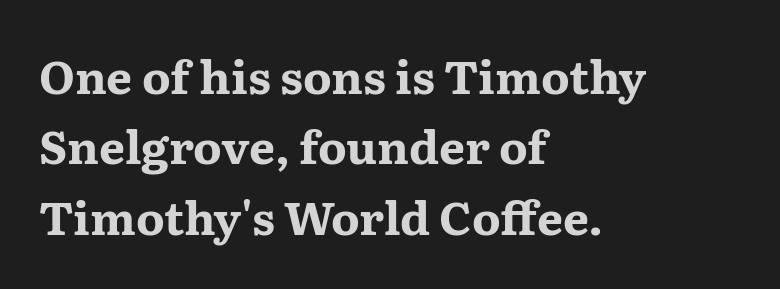
The image shows 46 px bold, wide serif type, upright; set left-aligned, normal line spacing (1.53x), normal letter spacing, not underlined; medium stroke contrast and a medium x-height.
